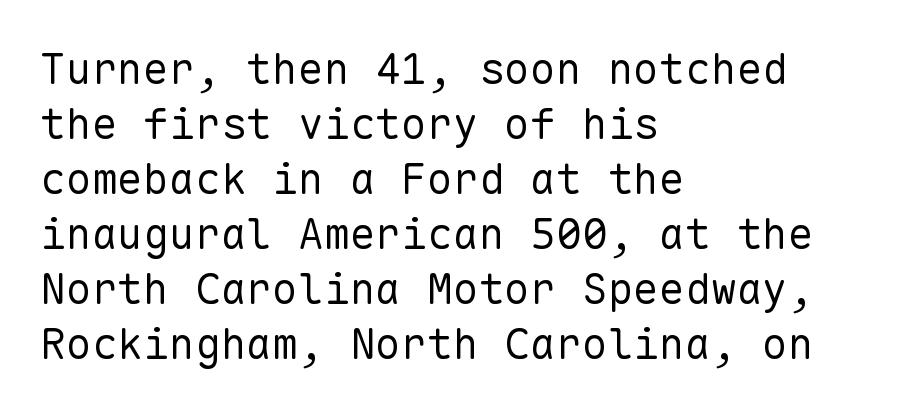
The image shows 43 px regular-weight sans-serif type, upright, monospaced; set left-aligned, normal line spacing (1.28x), normal letter spacing, not underlined; low stroke contrast and a medium x-height.
